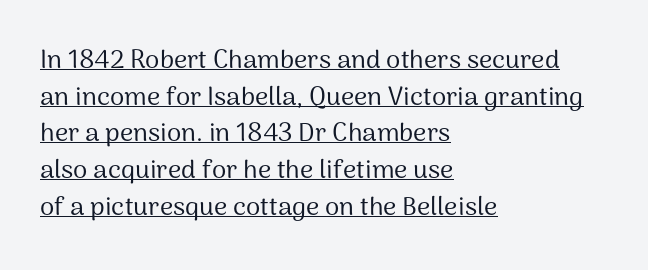
The image shows 26 px text type, upright; set left-aligned, normal line spacing (1.41x), normal letter spacing, underlined.
